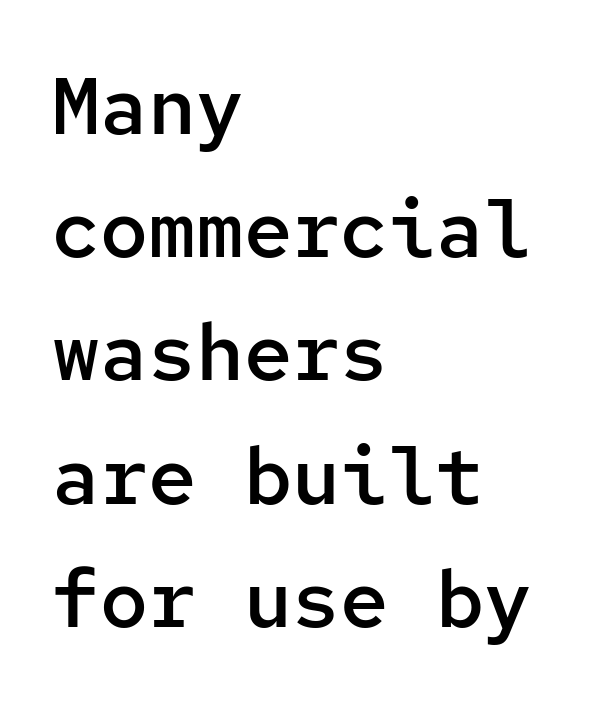
{"serif": "no", "italic": "no", "bold": "semi", "weight": "semibold", "width": "normal", "stroke_contrast": "low", "x_height": "medium", "monospaced": "yes", "underline": "no", "align": "left", "line_spacing": "normal", "line_spacing_ratio": 1.54, "letter_spacing": "normal", "letter_spacing_em": 0.0, "glyph_px": 80}
